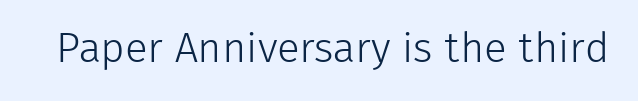
Descender tails drop into unmarked territory. The typeface chosen for these lines omits serifs. This is not heavy type; no bold has been used. Observe the ordinary spacing: letters are neighbours, not strangers. Tall strokes in this sample are plumb rather than angled.
